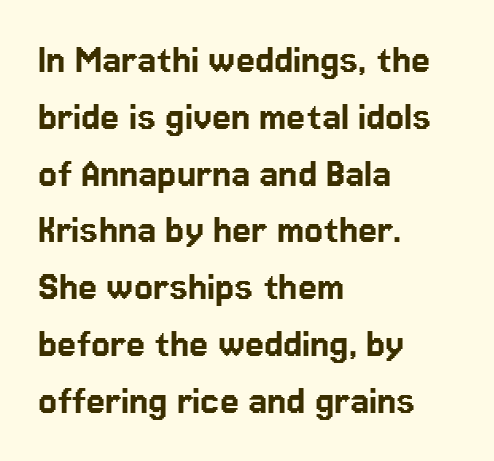
{"serif": "no", "italic": "no", "width": "normal", "stroke_contrast": "low", "x_height": "medium", "monospaced": "no", "underline": "no", "align": "left", "line_spacing": "normal", "line_spacing_ratio": 1.32, "letter_spacing": "normal", "letter_spacing_em": 0.0, "glyph_px": 43}
